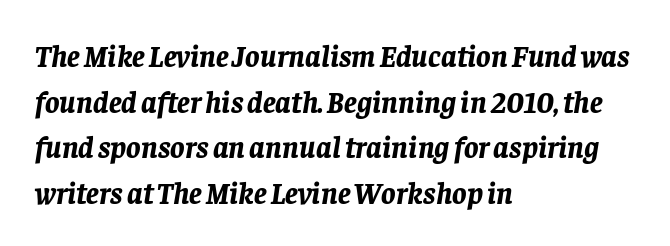
The image shows 30 px bold type, italic (leaning right); set left-aligned, normal line spacing (1.52x), normal letter spacing, not underlined; low stroke contrast and a large x-height.
